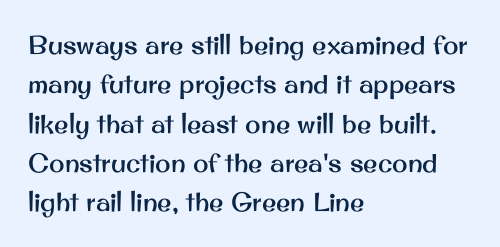
{"italic": "no", "underline": "no", "align": "left", "line_spacing": "normal", "line_spacing_ratio": 1.51, "letter_spacing": "normal", "letter_spacing_em": 0.0, "glyph_px": 26}
